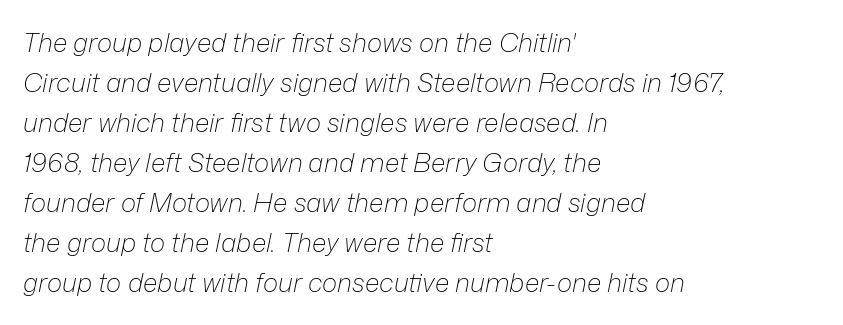
The image shows 26 px text type, italic (leaning right); set left-aligned, normal line spacing (1.54x), normal letter spacing, not underlined.
